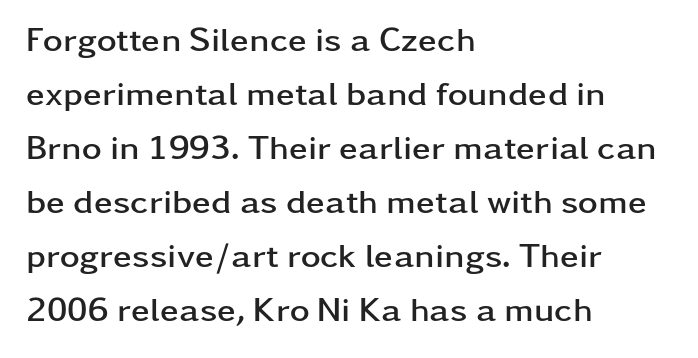
Q: Is the text bold? A: Yes.
Q: Is the text italic (slanted)? A: No, it is upright.
Q: Is the typeface a serif or a sans-serif typeface? A: Sans-serif.
Q: Is the text underlined? A: No.
Q: How is the paragraph aligned? A: Left-aligned.
Q: Is the spacing between letters normal or unusually wide? A: Normal.
Q: Is the spacing between lines tight, normal or loose? A: Normal.
Q: Width (condensed, normal, or wide)? A: Wide.
Q: Stroke contrast? A: Low.
Q: x-height? A: Medium.
Q: Monospaced? A: No.
